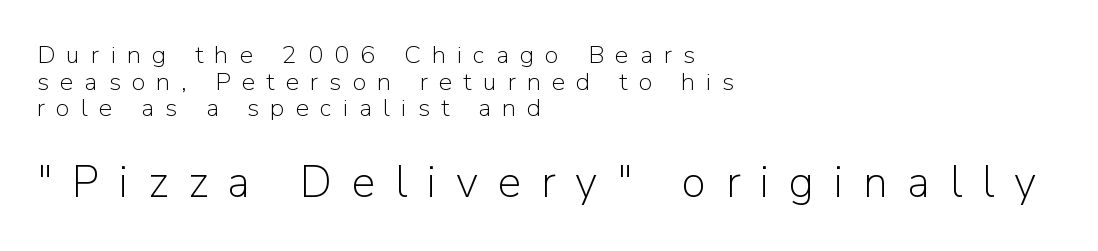
{"serif": "no", "italic": "no", "bold": "no", "weight": "light", "width": "normal", "stroke_contrast": "low", "x_height": "medium", "monospaced": "no", "underline": "no", "align": "left", "line_spacing": "tight", "line_spacing_ratio": 1.07, "letter_spacing": "wide", "letter_spacing_em": 0.45, "larger_block": "second", "size_ratio": 1.76, "glyph_px": 44}
